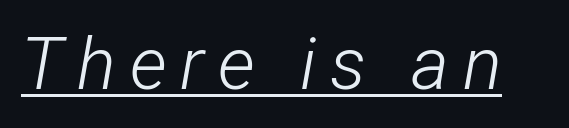
Q: Is the text bold? A: No.
Q: Is the text italic (slanted)? A: Yes, it leans right by about 12 degrees.
Q: Is the text underlined? A: Yes.
Q: Width (condensed, normal, or wide)? A: Condensed.
Q: Stroke contrast? A: Low.
Q: x-height? A: Medium.
Q: Monospaced? A: No.
